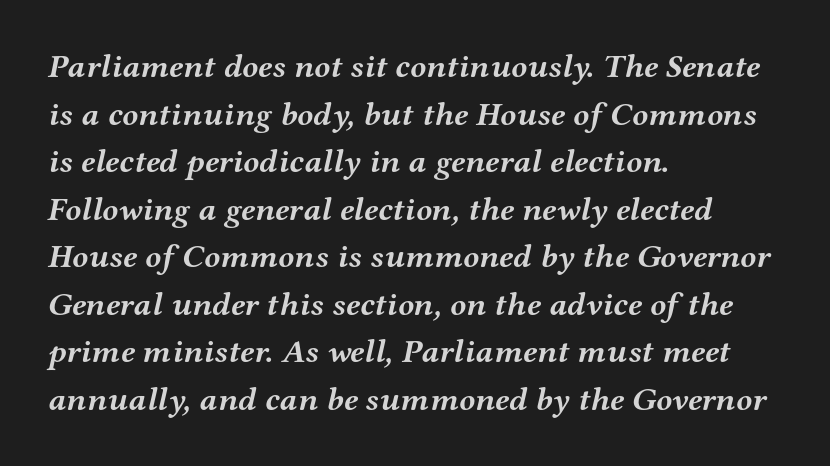
Between one letter and the next there's only the usual sliver of space. Line starts are locked; line ends wander. Baseline-to-baseline distance is the conventional proportion of letter height. Does the type have serifs? Yes, each stem ends in a small foot.
